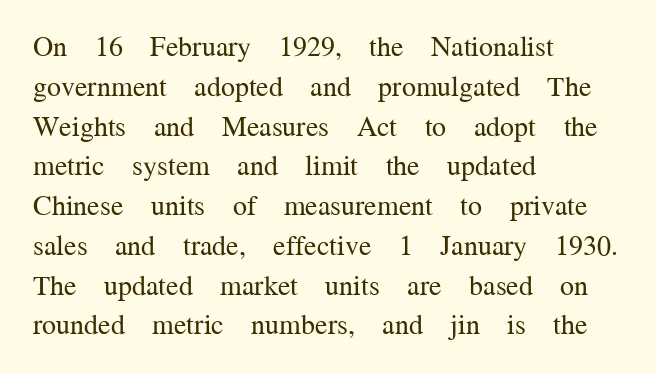
Q: Is the text bold? A: No.
Q: Is the text italic (slanted)? A: No, it is upright.
Q: Is the typeface a serif or a sans-serif typeface? A: Serif.
Q: Is the text underlined? A: No.
Q: How is the paragraph aligned? A: Left-aligned.
Q: Is the spacing between letters normal or unusually wide? A: Normal.
Q: Is the spacing between lines tight, normal or loose? A: Normal.
Q: Width (condensed, normal, or wide)? A: Normal.
Q: Stroke contrast? A: Medium.
Q: x-height? A: Medium.
Q: Monospaced? A: No.
